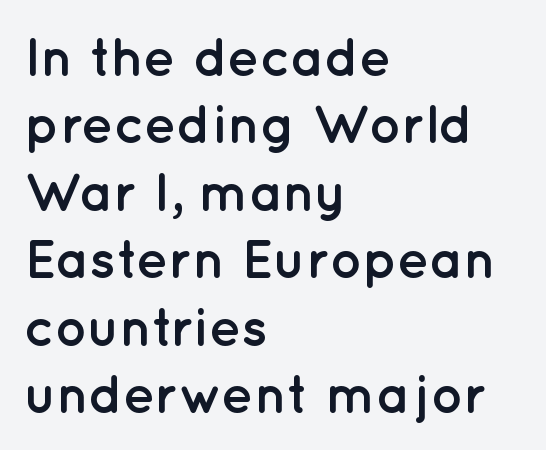
Q: Is the text bold? A: Yes.
Q: Is the text italic (slanted)? A: No, it is upright.
Q: Is the typeface a serif or a sans-serif typeface? A: Sans-serif.
Q: Is the text underlined? A: No.
Q: How is the paragraph aligned? A: Left-aligned.
Q: Is the spacing between letters normal or unusually wide? A: Normal.
Q: Is the spacing between lines tight, normal or loose? A: Normal.
Q: Width (condensed, normal, or wide)? A: Normal.
Q: Stroke contrast? A: Low.
Q: x-height? A: Medium.
Q: Monospaced? A: No.
